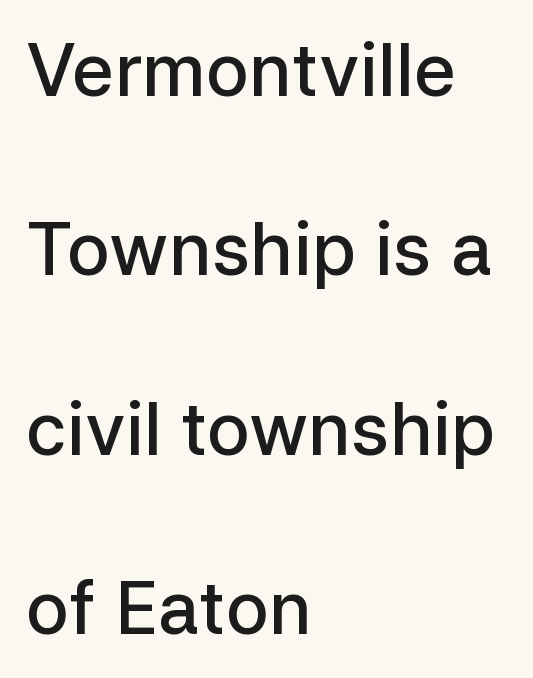
{"serif": "no", "italic": "no", "bold": "semi", "weight": "semibold", "width": "normal", "stroke_contrast": "low", "x_height": "medium", "monospaced": "no", "underline": "no", "align": "left", "line_spacing": "loose", "line_spacing_ratio": 2.49, "letter_spacing": "normal", "letter_spacing_em": 0.0, "glyph_px": 72}
